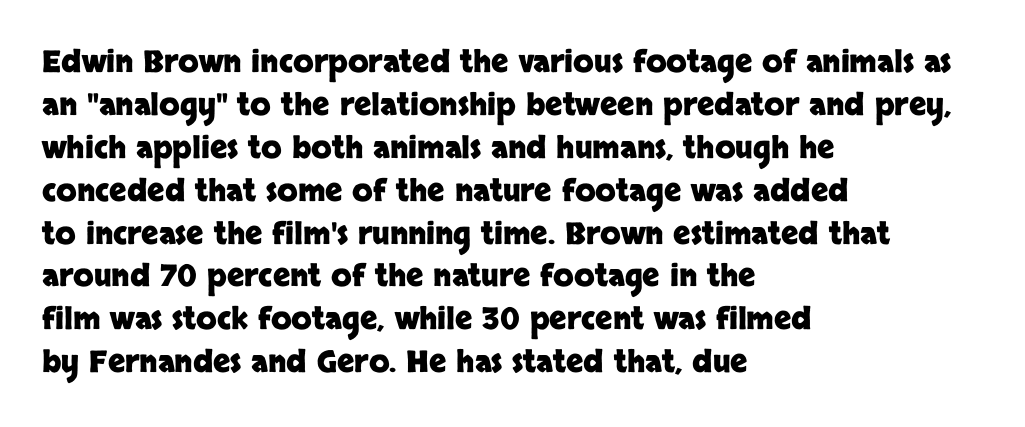
Looks like regular typesetting: each glyph gets only the width it needs. The rag falls on the right side of this text block. You can tell it's not italic because the verticals are truly vertical. A sans-serif font was chosen for this passage. If you measured baseline to baseline, you'd find a middling distance.
